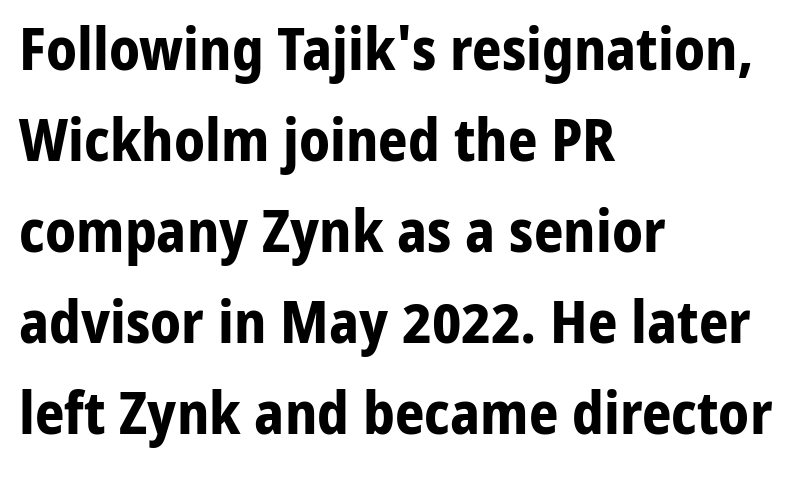
Q: Is the text bold? A: Yes.
Q: Is the text italic (slanted)? A: No, it is upright.
Q: Is the typeface a serif or a sans-serif typeface? A: Sans-serif.
Q: Is the text underlined? A: No.
Q: How is the paragraph aligned? A: Left-aligned.
Q: Is the spacing between letters normal or unusually wide? A: Normal.
Q: Is the spacing between lines tight, normal or loose? A: Normal.
Q: Width (condensed, normal, or wide)? A: Normal.
Q: Stroke contrast? A: Low.
Q: x-height? A: Medium.
Q: Monospaced? A: No.
